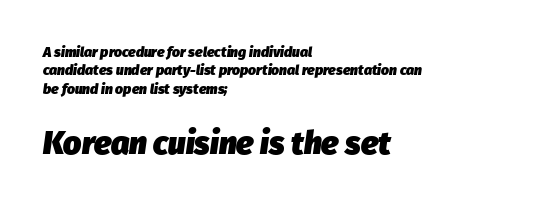
Q: Is the text bold? A: Yes.
Q: Is the text italic (slanted)? A: Yes, it leans right by about 8 degrees.
Q: Is the text underlined? A: No.
Q: How is the paragraph aligned? A: Left-aligned.
Q: Is the spacing between letters normal or unusually wide? A: Normal.
Q: Is the spacing between lines tight, normal or loose? A: Normal.
Q: Which block of text is set in a larger size, the first (top) or the second (bottom)? A: The second (bottom) one.
Q: Width (condensed, normal, or wide)? A: Normal.
Q: Stroke contrast? A: Low.
Q: x-height? A: Medium.
Q: Monospaced? A: No.
